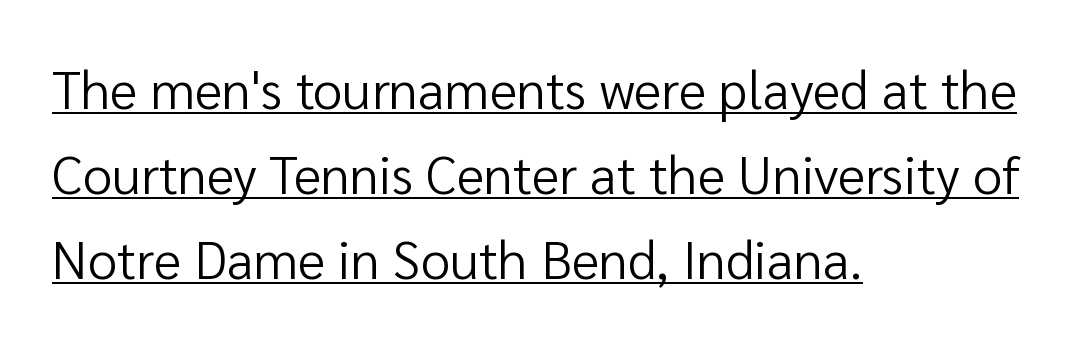
The image shows 53 px regular-weight sans-serif type, upright; set left-aligned, normal line spacing (1.6x), normal letter spacing, underlined; low stroke contrast and a medium x-height.
